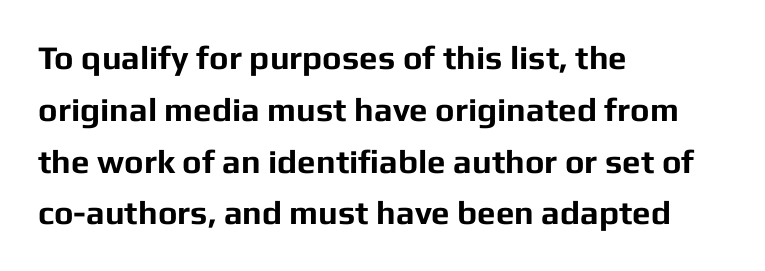
{"serif": "no", "italic": "no", "bold": "yes", "weight": "bold", "width": "normal", "stroke_contrast": "low", "x_height": "medium", "monospaced": "no", "underline": "no", "align": "left", "line_spacing": "normal", "line_spacing_ratio": 1.57, "letter_spacing": "normal", "letter_spacing_em": 0.0, "glyph_px": 33}
